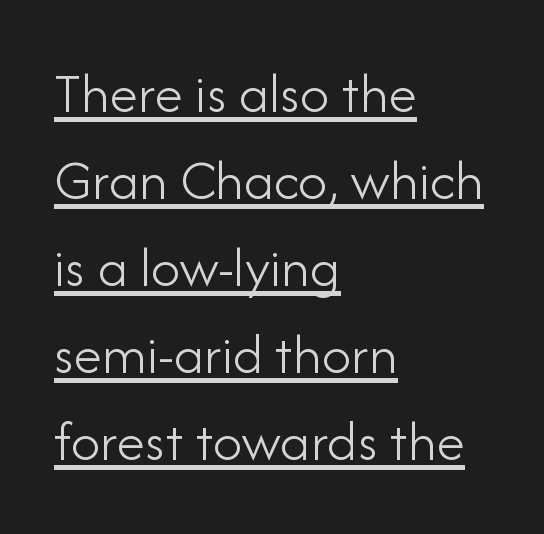
One-word summary of the alignment: left. Italic: no, the glyphs are upright roman. The passage shown has conventional tracking throughout. In terms of leading, this rendering sits right in the middle. These lines are rendered in a variable-pitch font.
